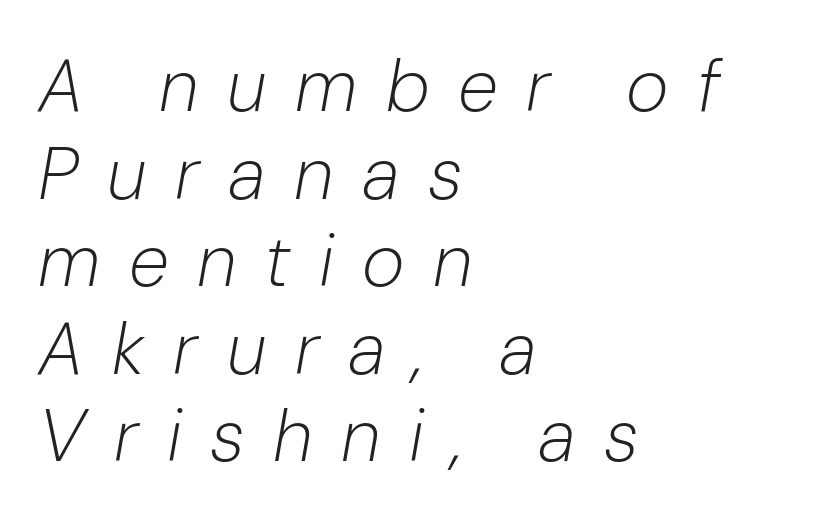
The image shows 73 px light type, italic (leaning right); set left-aligned, line spacing 1.2x, unusually wide letter spacing (+0.39 em), not underlined; low stroke contrast and a medium x-height.
